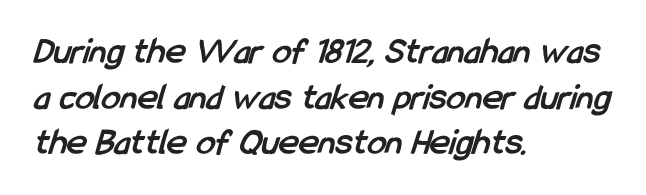
The image shows 38 px semibold, condensed sans-serif type; set left-aligned, line spacing 1.2x, normal letter spacing, not underlined; low stroke contrast and a medium x-height.
